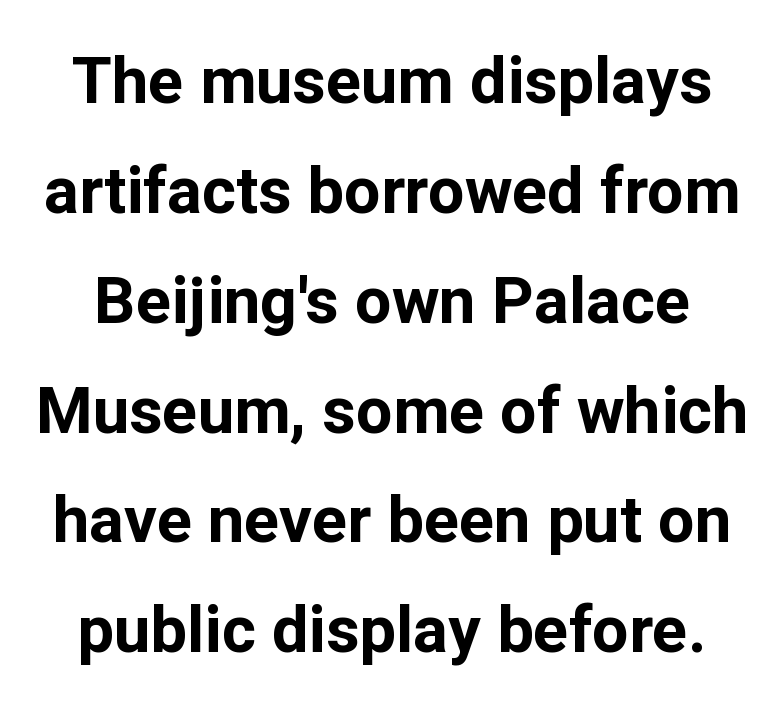
The image shows 65 px bold sans-serif type, upright; set normal line spacing (1.69x), normal letter spacing, not underlined; low stroke contrast and a medium x-height.
